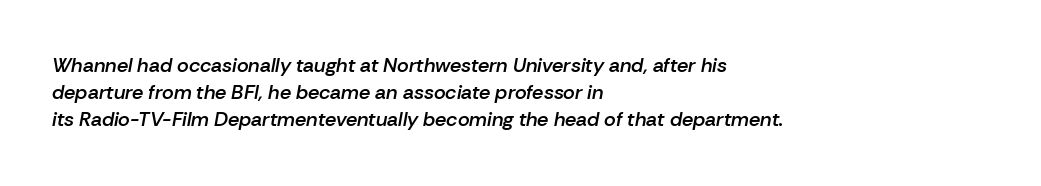
Q: Is the text bold? A: Semi-bold.
Q: Is the text italic (slanted)? A: Yes, it leans right by about 10 degrees.
Q: Is the text underlined? A: No.
Q: How is the paragraph aligned? A: Left-aligned.
Q: Is the spacing between letters normal or unusually wide? A: Normal.
Q: Is the spacing between lines tight, normal or loose? A: Normal.
